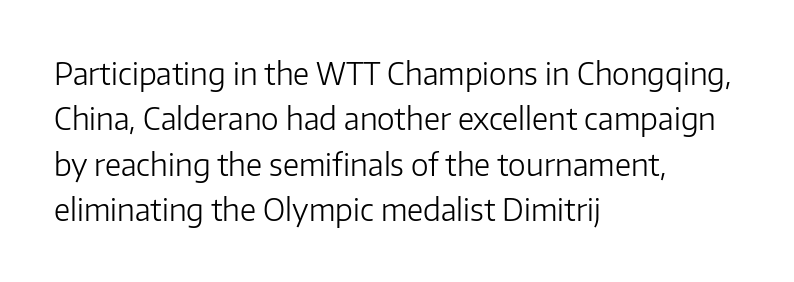
The image shows 30 px light sans-serif type, upright; set left-aligned, normal line spacing (1.51x), normal letter spacing, not underlined; low stroke contrast and a medium x-height.
